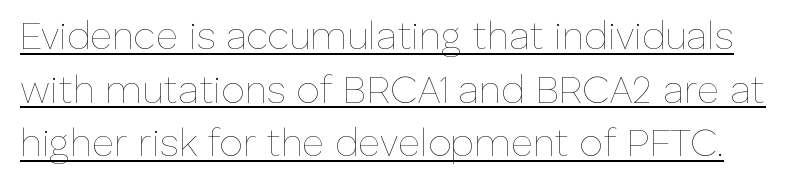
The image shows 38 px thin type, upright; set normal line spacing (1.41x), normal letter spacing, underlined; low stroke contrast and a medium x-height.
